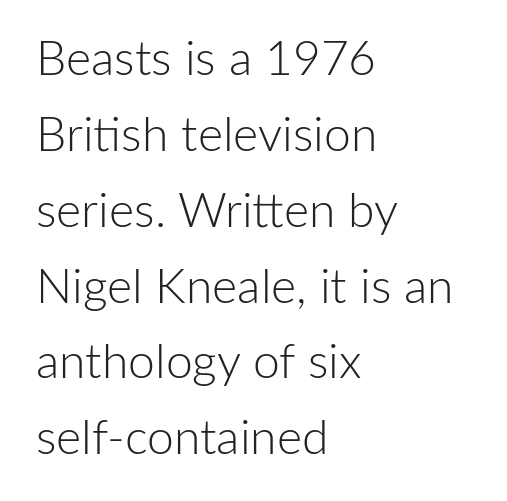
The image shows 48 px light sans-serif type, upright; set left-aligned, normal line spacing (1.58x), normal letter spacing, not underlined; low stroke contrast and a medium x-height.
